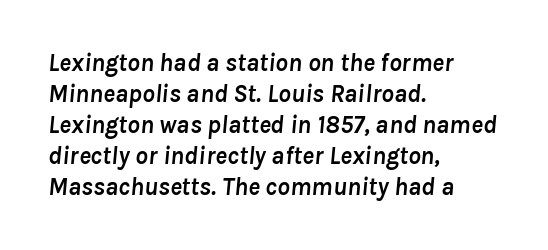
Q: Is the text bold? A: Yes.
Q: Is the text italic (slanted)? A: Yes, it leans right by about 8 degrees.
Q: Is the text underlined? A: No.
Q: How is the paragraph aligned? A: Left-aligned.
Q: Is the spacing between letters normal or unusually wide? A: Normal.
